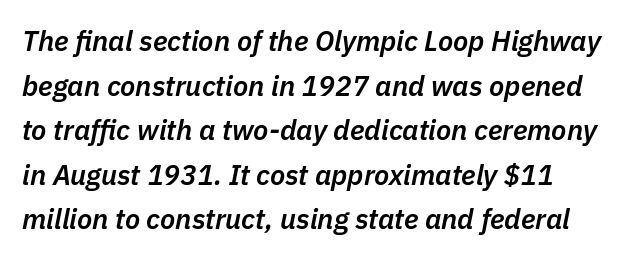
{"italic": "yes", "lean": "right", "slant_degrees": 11, "bold": "semi", "weight": "semibold", "width": "normal", "stroke_contrast": "low", "x_height": "medium", "monospaced": "no", "underline": "no", "line_spacing": "normal", "line_spacing_ratio": 1.59, "letter_spacing": "normal", "letter_spacing_em": 0.0, "glyph_px": 28}
